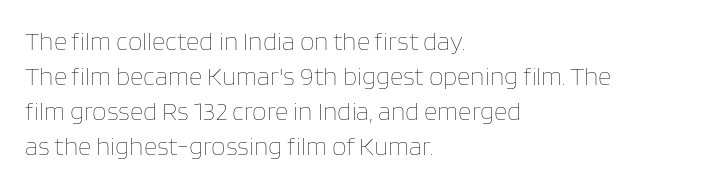
{"italic": "no", "bold": "no", "underline": "no", "align": "left", "line_spacing": "normal", "line_spacing_ratio": 1.34, "letter_spacing": "normal", "letter_spacing_em": 0.0, "glyph_px": 26}
